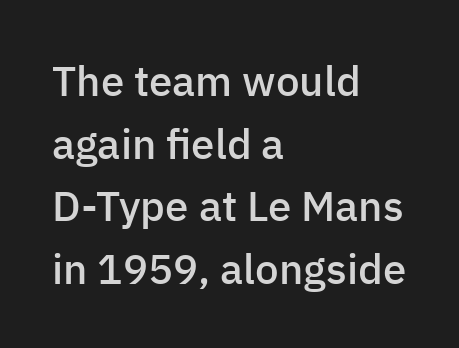
The image shows 42 px semibold sans-serif type, upright; set left-aligned, normal line spacing (1.49x), normal letter spacing, not underlined; low stroke contrast and a medium x-height.
